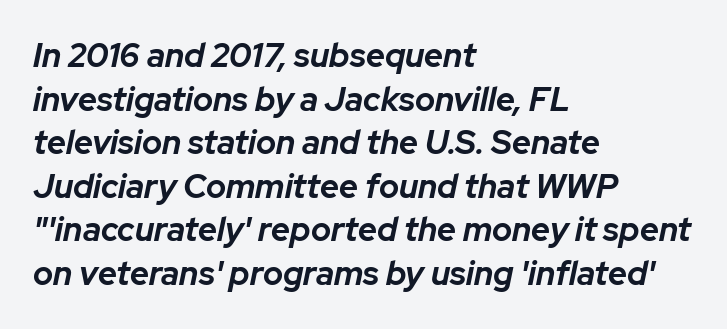
Q: Is the text bold? A: Yes.
Q: Is the text italic (slanted)? A: Yes, it leans right by about 12 degrees.
Q: Is the text underlined? A: No.
Q: How is the paragraph aligned? A: Left-aligned.
Q: Is the spacing between letters normal or unusually wide? A: Normal.
Q: Is the spacing between lines tight, normal or loose? A: Normal.
Q: Width (condensed, normal, or wide)? A: Normal.
Q: Stroke contrast? A: Low.
Q: x-height? A: Medium.
Q: Monospaced? A: No.
